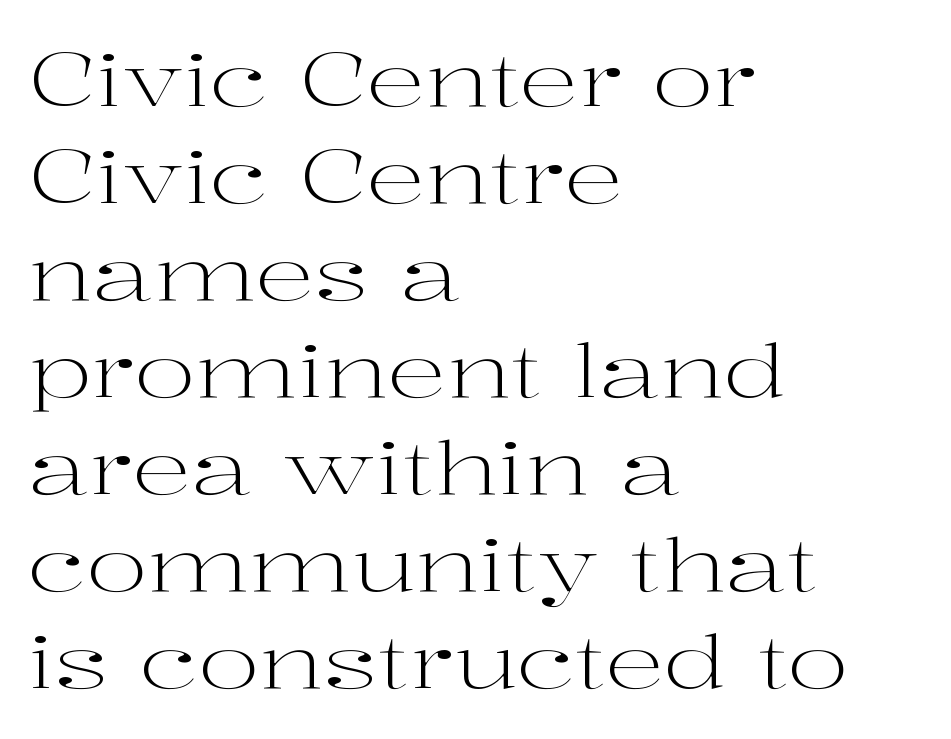
{"serif": "yes", "italic": "no", "bold": "no", "weight": "light", "width": "wide", "stroke_contrast": "high", "x_height": "medium", "monospaced": "no", "underline": "no", "align": "left", "line_spacing": "normal", "line_spacing_ratio": 1.31, "letter_spacing": "normal", "letter_spacing_em": 0.0, "glyph_px": 74}
